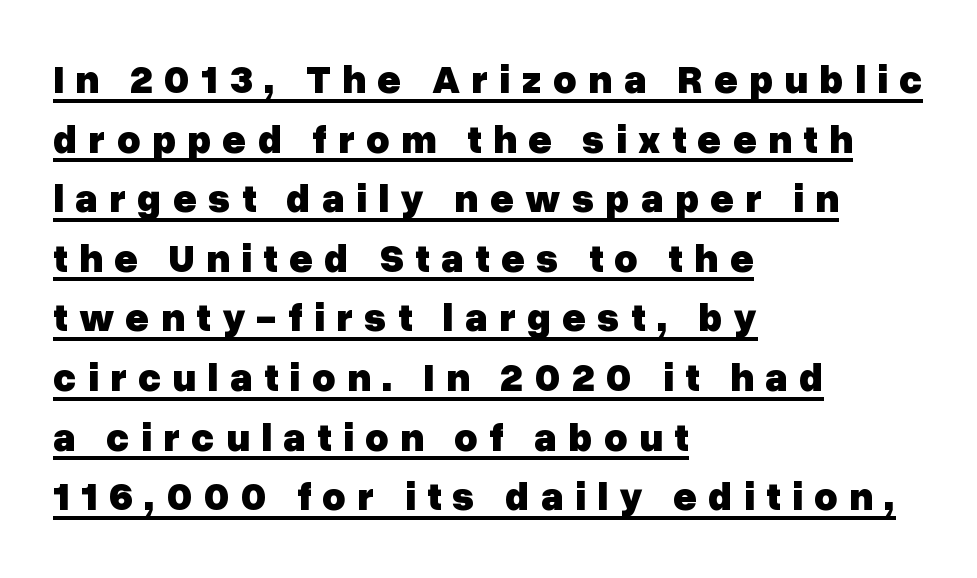
Q: Is the text bold? A: Yes.
Q: Is the text italic (slanted)? A: No, it is upright.
Q: Is the typeface a serif or a sans-serif typeface? A: Sans-serif.
Q: Is the text underlined? A: Yes.
Q: How is the paragraph aligned? A: Left-aligned.
Q: Is the spacing between letters normal or unusually wide? A: Unusually wide.
Q: Is the spacing between lines tight, normal or loose? A: Normal.
Q: Width (condensed, normal, or wide)? A: Normal.
Q: Stroke contrast? A: Low.
Q: x-height? A: Medium.
Q: Monospaced? A: No.
